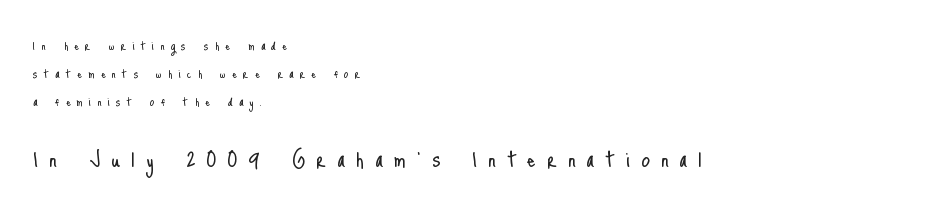
{"italic": "no", "bold": "no", "underline": "no", "align": "left", "line_spacing_ratio": 1.86, "letter_spacing": "wide", "letter_spacing_em": 0.41, "larger_block": "second", "size_ratio": 1.8, "glyph_px": 27}
